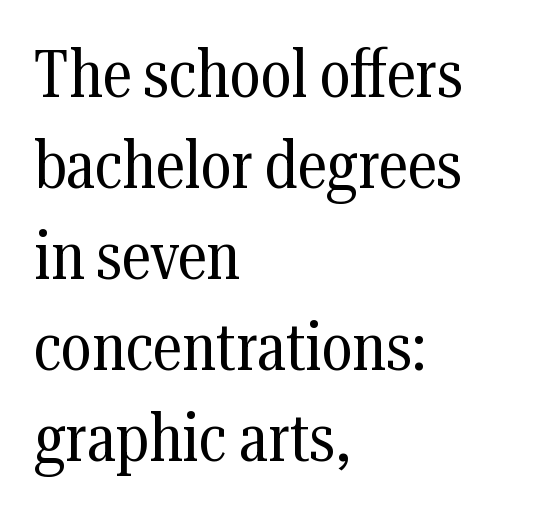
{"serif": "yes", "italic": "no", "bold": "no", "weight": "regular", "width": "condensed", "stroke_contrast": "medium", "x_height": "medium", "monospaced": "no", "underline": "no", "align": "left", "line_spacing": "normal", "line_spacing_ratio": 1.36, "letter_spacing": "normal", "letter_spacing_em": 0.0, "glyph_px": 67}
